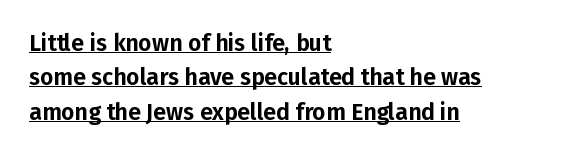
Alignment: flush left. Descenders here cross a horizontal rule under the line. The face used here is rendered with its standard letterfit. Characters remain perfectly vertical along every line. How would I describe the line gaps? Plain and ordinary.
